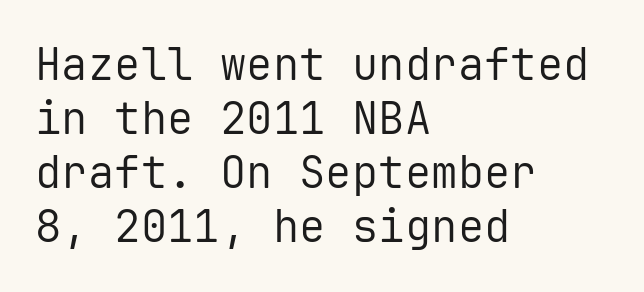
The image shows 44 px regular-weight sans-serif type, upright, monospaced; set left-aligned, line spacing 1.23x, normal letter spacing, not underlined; low stroke contrast and a medium x-height.
